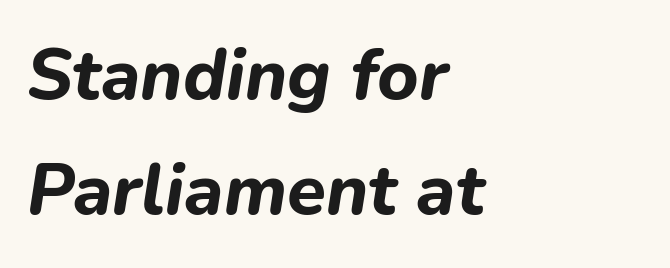
{"italic": "yes", "lean": "right", "slant_degrees": 9, "bold": "yes", "weight": "bold", "width": "normal", "stroke_contrast": "low", "x_height": "medium", "monospaced": "no", "underline": "no", "align": "left", "line_spacing": "normal", "line_spacing_ratio": 1.62, "letter_spacing": "normal", "letter_spacing_em": 0.0, "glyph_px": 71}
